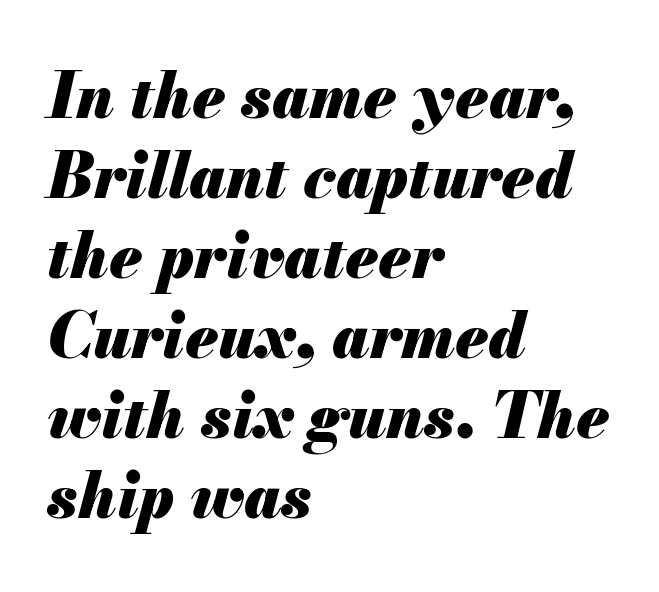
The image shows 63 px heavy type, italic (leaning right); set left-aligned, normal line spacing (1.27x), normal letter spacing, not underlined; medium stroke contrast and a small x-height.
